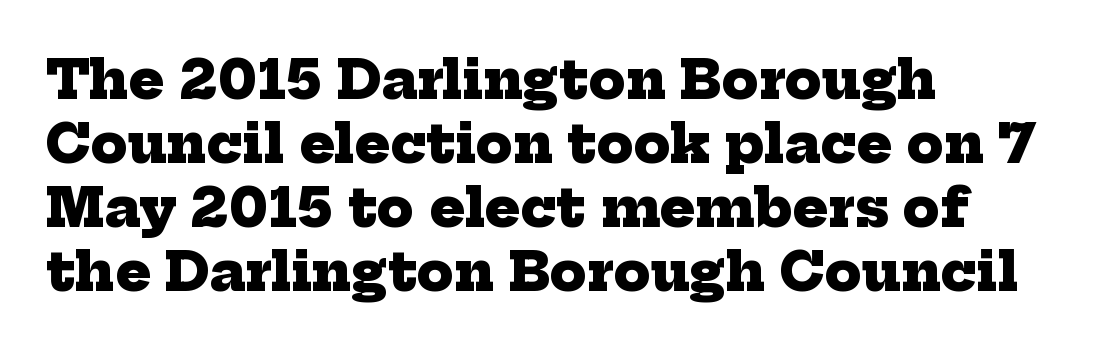
The image shows 53 px heavy serif type; set left-aligned, line spacing 1.21x, normal letter spacing, not underlined; low stroke contrast and a medium x-height.
